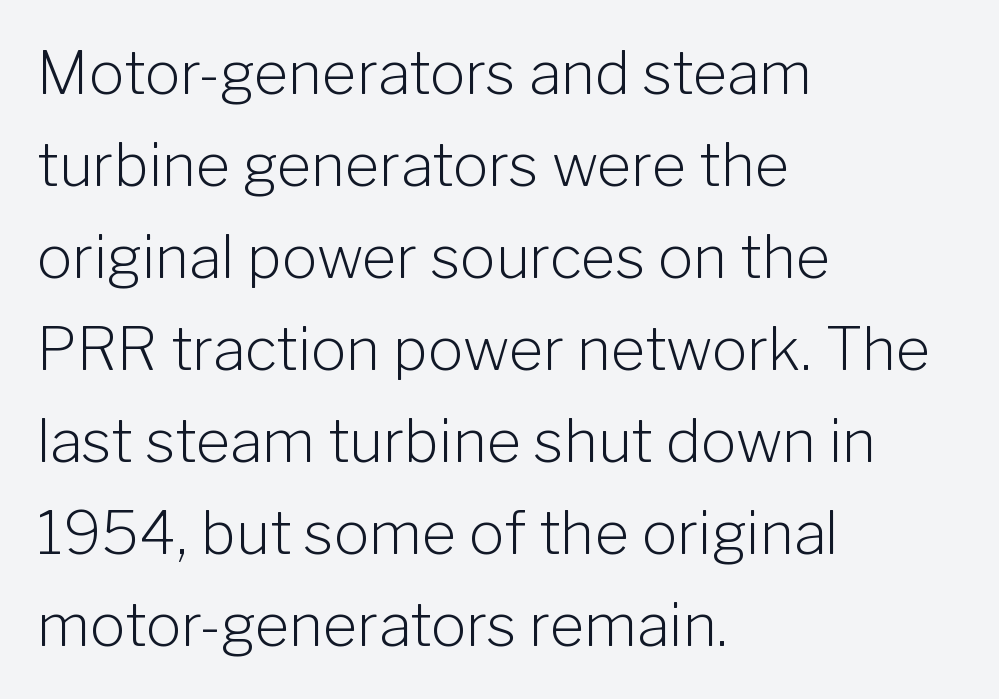
There is no visible air inserted between adjacent glyphs. The letters advance in unequal steps, a hallmark of proportional type. Is there much room between lines? A standard amount, neither cramped nor airy. Vertical strokes here are truly vertical. The zone under the glyphs is completely vacant.
